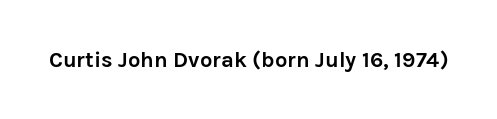
The image shows 22 px bold type, upright; set normal letter spacing, not underlined.
